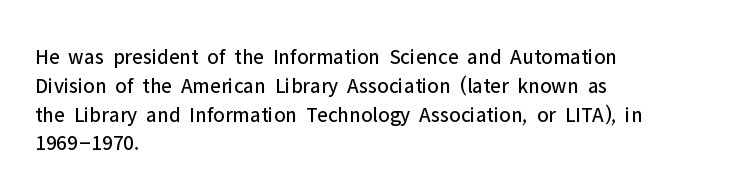
The image shows 22 px text type, upright; set left-aligned, normal line spacing (1.31x), normal letter spacing, not underlined.
